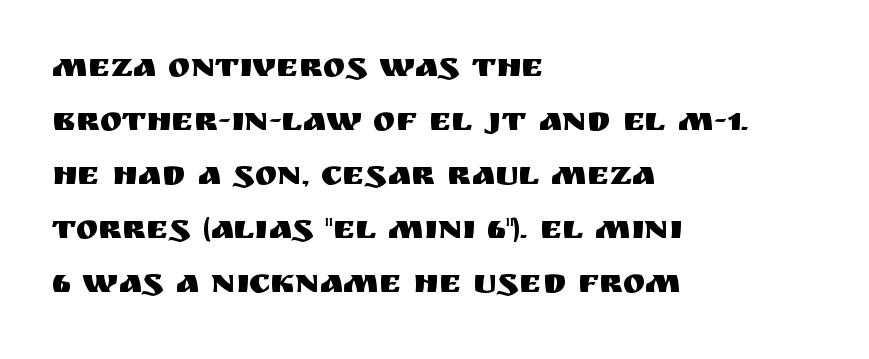
Q: Is the text italic (slanted)? A: No, it is upright.
Q: Is the typeface a serif or a sans-serif typeface? A: Sans-serif.
Q: Is the text underlined? A: No.
Q: How is the paragraph aligned? A: Left-aligned.
Q: Is the spacing between letters normal or unusually wide? A: Normal.
Q: Is the spacing between lines tight, normal or loose? A: Normal.
Q: Width (condensed, normal, or wide)? A: Normal.
Q: Stroke contrast? A: Medium.
Q: x-height? A: Large.
Q: Monospaced? A: No.
